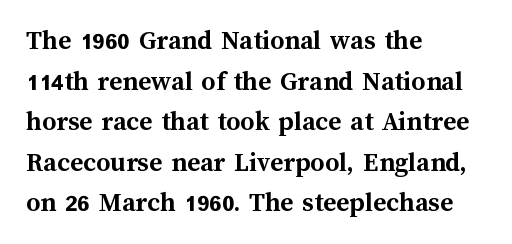
Q: Is the text bold? A: Yes.
Q: Is the text italic (slanted)? A: No, it is upright.
Q: Is the text underlined? A: No.
Q: How is the paragraph aligned? A: Left-aligned.
Q: Is the spacing between letters normal or unusually wide? A: Normal.
Q: Is the spacing between lines tight, normal or loose? A: Normal.
Q: Width (condensed, normal, or wide)? A: Normal.
Q: Stroke contrast? A: Medium.
Q: x-height? A: Medium.
Q: Monospaced? A: No.
